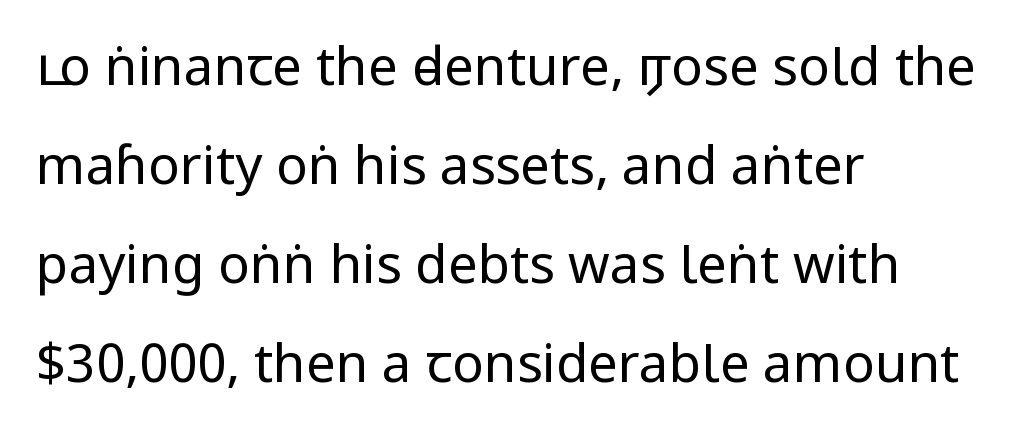
The image shows 53 px regular-weight, condensed sans-serif type, upright; set left-aligned, line spacing 1.87x, normal letter spacing, not underlined; low stroke contrast and a large x-height.
